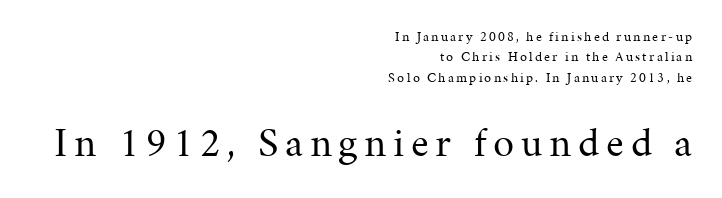
Q: Is the text bold? A: No.
Q: Is the text italic (slanted)? A: No, it is upright.
Q: Is the typeface a serif or a sans-serif typeface? A: Serif.
Q: Is the text underlined? A: No.
Q: How is the paragraph aligned? A: Right-aligned.
Q: Is the spacing between lines tight, normal or loose? A: Normal.
Q: Which block of text is set in a larger size, the first (top) or the second (bottom)? A: The second (bottom) one.
Q: Width (condensed, normal, or wide)? A: Normal.
Q: Stroke contrast? A: Medium.
Q: x-height? A: Medium.
Q: Monospaced? A: No.
